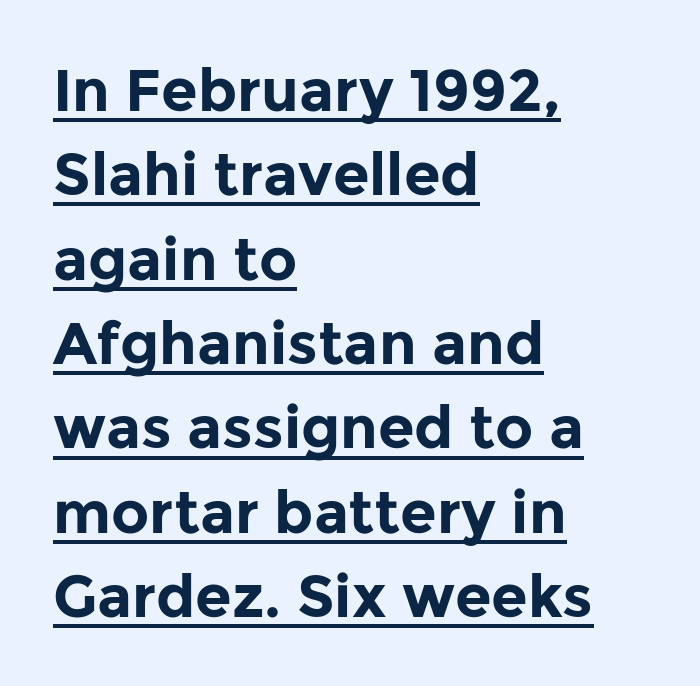
{"serif": "no", "italic": "no", "bold": "yes", "weight": "bold", "width": "normal", "stroke_contrast": "low", "x_height": "medium", "monospaced": "no", "underline": "yes", "align": "left", "line_spacing": "normal", "line_spacing_ratio": 1.43, "letter_spacing": "normal", "letter_spacing_em": 0.0, "glyph_px": 59}
